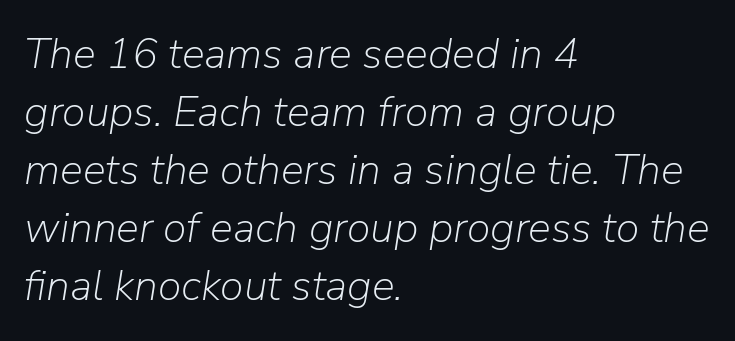
The image shows 43 px light type, italic (leaning right); set left-aligned, normal line spacing (1.35x), normal letter spacing, not underlined; low stroke contrast and a medium x-height.
